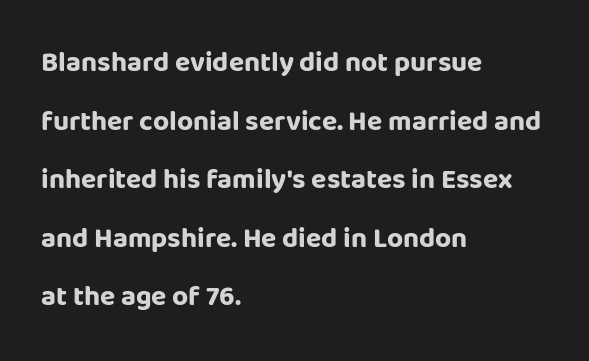
{"serif": "no", "italic": "no", "bold": "yes", "weight": "bold", "width": "normal", "stroke_contrast": "low", "x_height": "large", "monospaced": "no", "underline": "no", "align": "left", "line_spacing": "loose", "line_spacing_ratio": 2.09, "letter_spacing": "normal", "letter_spacing_em": 0.0, "glyph_px": 28}
